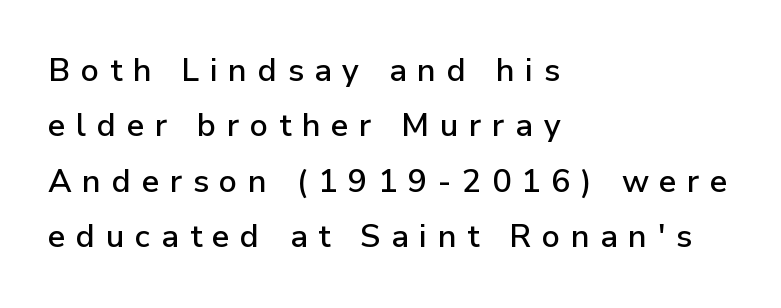
Q: Is the text italic (slanted)? A: No, it is upright.
Q: Is the typeface a serif or a sans-serif typeface? A: Sans-serif.
Q: Is the text underlined? A: No.
Q: How is the paragraph aligned? A: Left-aligned.
Q: Is the spacing between letters normal or unusually wide? A: Unusually wide.
Q: Width (condensed, normal, or wide)? A: Normal.
Q: Stroke contrast? A: Low.
Q: x-height? A: Medium.
Q: Monospaced? A: No.
